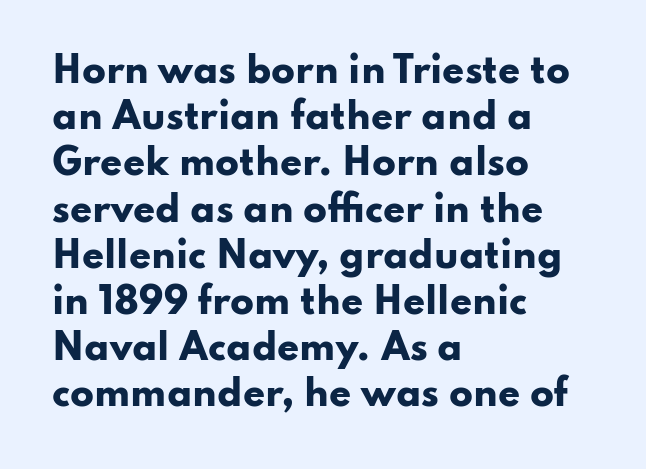
This sample has the flowing, uneven cadence of proportional lettering. These words are printed bold, with thick strokes throughout. Unmarked baselines from the first word to the last. Do the letters lean? They stand straight.
